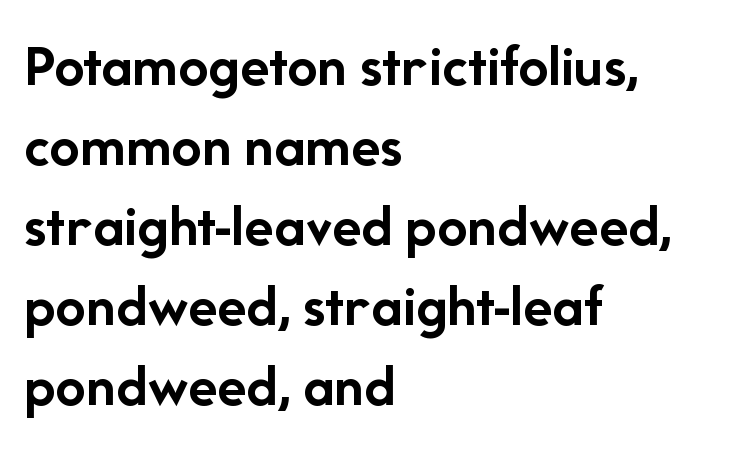
Q: Is the text bold? A: Yes.
Q: Is the text italic (slanted)? A: No, it is upright.
Q: Is the typeface a serif or a sans-serif typeface? A: Sans-serif.
Q: Is the text underlined? A: No.
Q: How is the paragraph aligned? A: Left-aligned.
Q: Is the spacing between letters normal or unusually wide? A: Normal.
Q: Is the spacing between lines tight, normal or loose? A: Normal.
Q: Width (condensed, normal, or wide)? A: Normal.
Q: Stroke contrast? A: Low.
Q: x-height? A: Medium.
Q: Monospaced? A: No.
